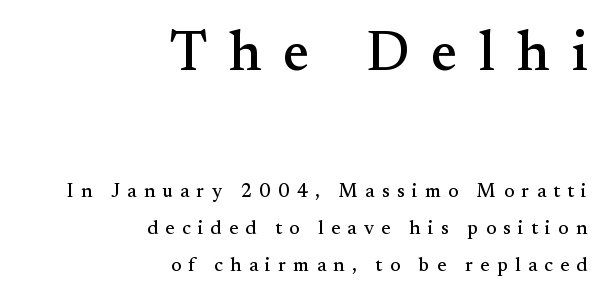
Q: Is the text italic (slanted)? A: No, it is upright.
Q: Is the typeface a serif or a sans-serif typeface? A: Serif.
Q: Is the text underlined? A: No.
Q: How is the paragraph aligned? A: Right-aligned.
Q: Is the spacing between letters normal or unusually wide? A: Unusually wide.
Q: Is the spacing between lines tight, normal or loose? A: Loose.
Q: Which block of text is set in a larger size, the first (top) or the second (bottom)? A: The first (top) one.
Q: Width (condensed, normal, or wide)? A: Normal.
Q: Stroke contrast? A: Medium.
Q: x-height? A: Small.
Q: Monospaced? A: No.
